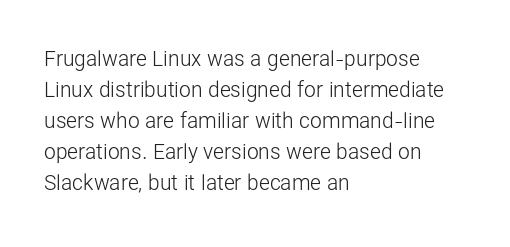
{"italic": "no", "bold": "no", "underline": "no", "align": "left", "line_spacing": "normal", "line_spacing_ratio": 1.48, "letter_spacing": "normal", "letter_spacing_em": 0.0, "glyph_px": 21}
